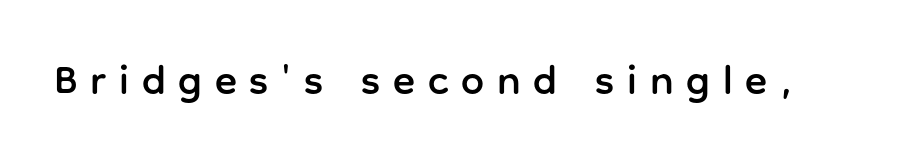
Varying glyph widths throughout — classic text-font behaviour. The type is letterspaced generously, with wide tracking. This sample uses an upright cut, with every glyph sitting square on the baseline. The glyphs are unaccompanied by any horizontal stroke below them. Serif or sans? Sans — the stroke terminals are bare.
